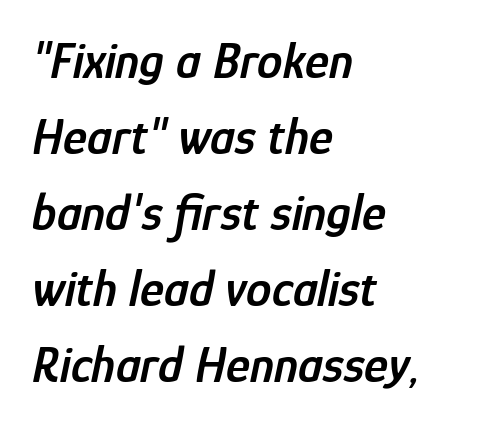
{"italic": "yes", "lean": "right", "slant_degrees": 12, "bold": "semi", "weight": "semibold", "width": "condensed", "stroke_contrast": "low", "x_height": "medium", "monospaced": "no", "underline": "no", "align": "left", "line_spacing": "normal", "line_spacing_ratio": 1.49, "letter_spacing": "normal", "letter_spacing_em": 0.0, "glyph_px": 51}
